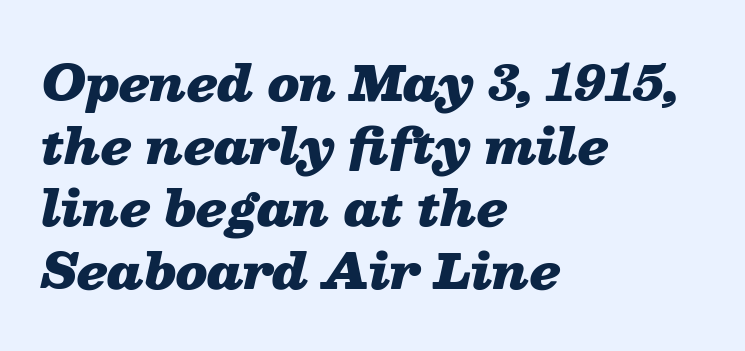
{"italic": "yes", "lean": "right", "slant_degrees": 13, "bold": "yes", "weight": "heavy", "width": "wide", "stroke_contrast": "low", "x_height": "medium", "monospaced": "no", "underline": "no", "align": "left", "line_spacing": "normal", "line_spacing_ratio": 1.33, "letter_spacing": "normal", "letter_spacing_em": 0.0, "glyph_px": 47}
